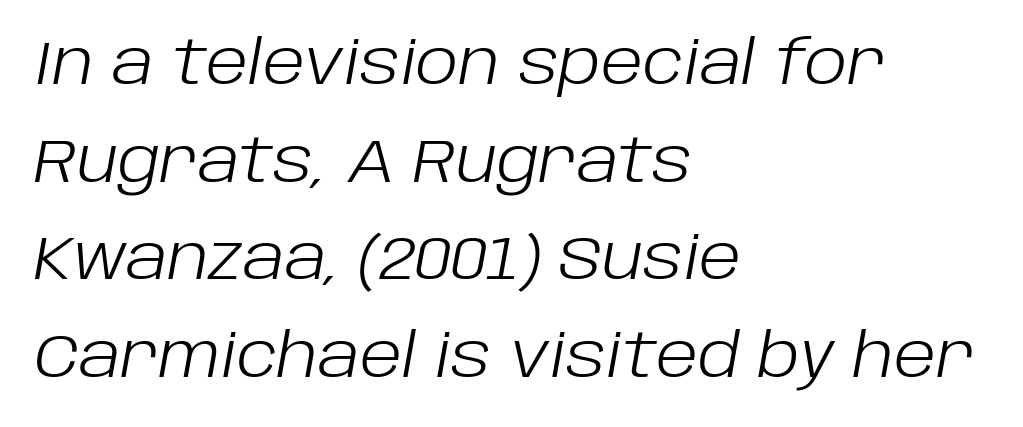
No letter is thick-stroked: the sample isn't bold. What's the leading like? Ordinary, nothing unusual. Here the glyphs are tracked normally, forming tight word shapes. This rendering features lettering with no underline. Compared with ordinary roman type, these characters are visibly tilted.
